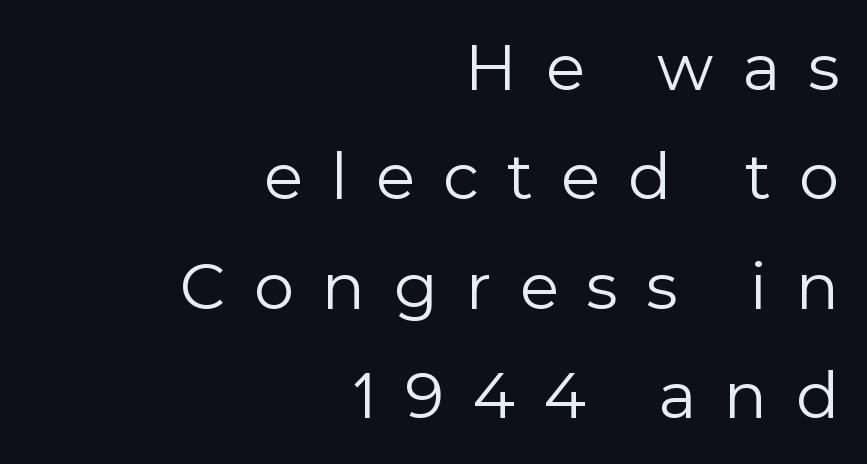
The space directly below the letters is spotless. Italic? Not at all — the glyphs are vertical. On a weight scale, this lands at 450 or below. Right-aligned paragraph, ragged on the left.
